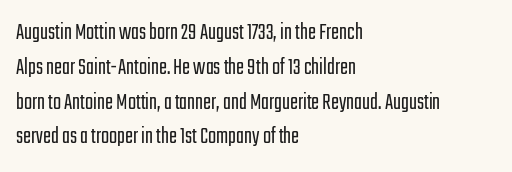
{"italic": "no", "bold": "no", "underline": "no", "align": "left", "line_spacing": "normal", "line_spacing_ratio": 1.45, "letter_spacing": "normal", "letter_spacing_em": 0.0, "glyph_px": 24}
